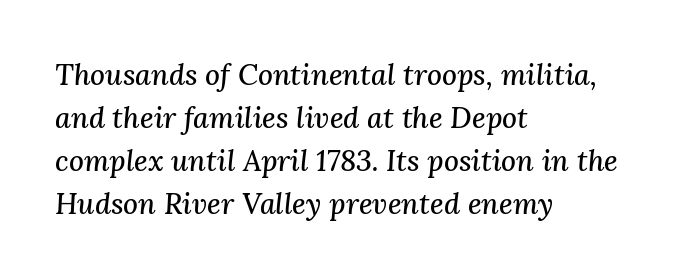
Every character sits at an angle, as italics do. Honestly, there is no underline to notice here at all. Tracking value appears to be zero — textbook default spacing. Notice how descenders clear the ascenders below comfortably — that's standard leading.
